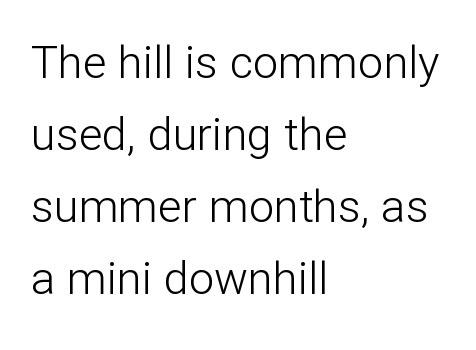
The image shows 45 px light sans-serif type, upright; set left-aligned, normal line spacing (1.6x), normal letter spacing, not underlined; low stroke contrast and a medium x-height.
